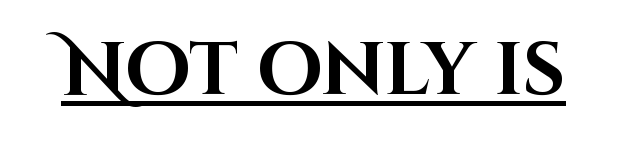
When letters stand straight like this, we call the style roman or upright. The passage shown has conventional tracking throughout. Nothing sits at the stroke ends, so this counts as sans-serif. The passage shown is emphatically bold.
